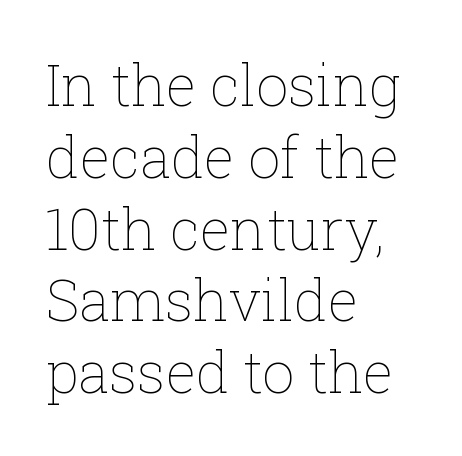
{"italic": "no", "bold": "no", "weight": "thin", "width": "normal", "stroke_contrast": "low", "x_height": "medium", "monospaced": "no", "underline": "no", "align": "left", "line_spacing": "normal", "line_spacing_ratio": 1.26, "letter_spacing": "normal", "letter_spacing_em": 0.0, "glyph_px": 57}
